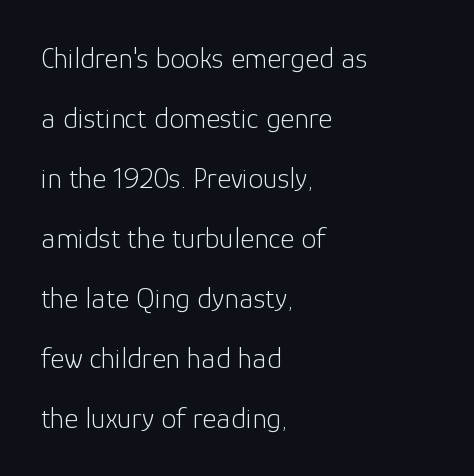
The specimen omits any rule beneath the text block's lines. The letters sit at their default tracking, neither squeezed nor spread. These lines are rendered in a variable-pitch font. The weight tops out at a normal text grade.
